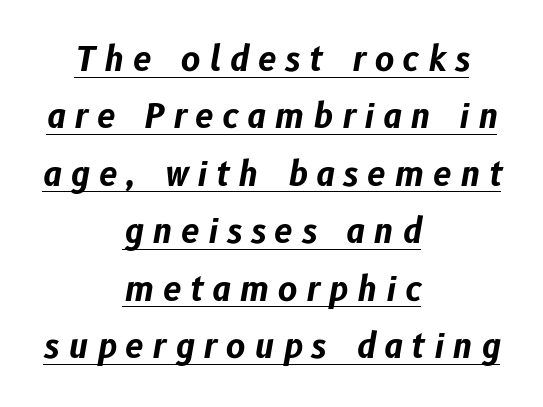
The image shows 33 px bold type, italic (leaning right); set centered, line spacing 1.74x, unusually wide letter spacing (+0.27 em), underlined; low stroke contrast and a medium x-height.
